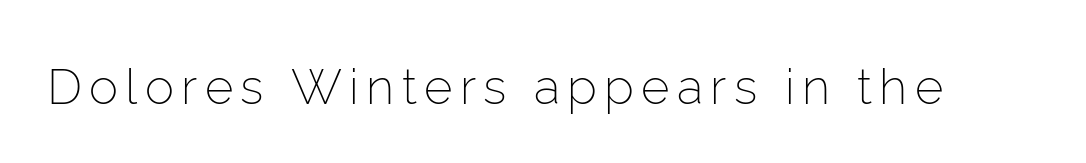
Q: Is the text bold? A: No.
Q: Is the text italic (slanted)? A: No, it is upright.
Q: Is the typeface a serif or a sans-serif typeface? A: Sans-serif.
Q: Is the text underlined? A: No.
Q: Width (condensed, normal, or wide)? A: Normal.
Q: Stroke contrast? A: Low.
Q: x-height? A: Medium.
Q: Monospaced? A: No.
